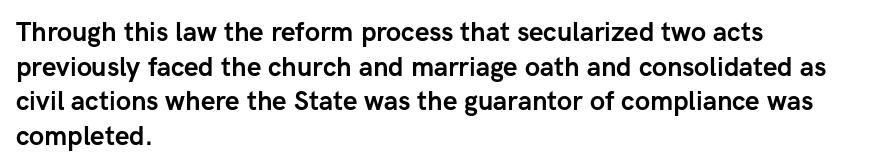
Q: Is the text bold? A: Yes.
Q: Is the text italic (slanted)? A: No, it is upright.
Q: Is the text underlined? A: No.
Q: How is the paragraph aligned? A: Left-aligned.
Q: Is the spacing between letters normal or unusually wide? A: Normal.
Q: Is the spacing between lines tight, normal or loose? A: Normal.
